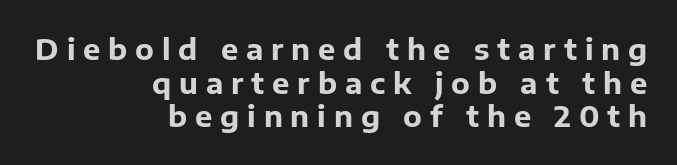
The image shows 29 px bold sans-serif type, upright; set right-aligned, line spacing 1.16x, unusually wide letter spacing (+0.27 em), not underlined; low stroke contrast and a medium x-height.
